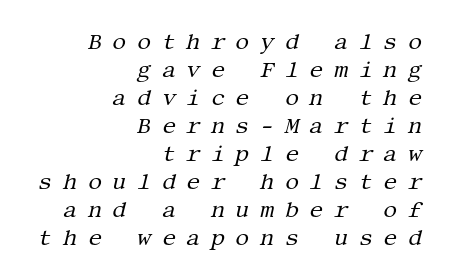
Q: Is the text bold? A: No.
Q: Is the text italic (slanted)? A: Yes, it leans right by about 13 degrees.
Q: Is the text underlined? A: No.
Q: How is the paragraph aligned? A: Right-aligned.
Q: Is the spacing between letters normal or unusually wide? A: Unusually wide.
Q: Is the spacing between lines tight, normal or loose? A: Normal.
